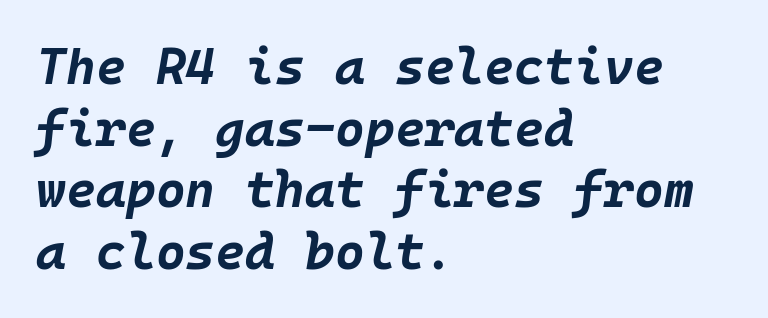
As a designer I'd log this as weight 700, bold. The lines in this sample share a left origin and differ only in where they stop. You could count columns in this text — the font is strictly monospaced. Caption: standard tracking, unaltered.
